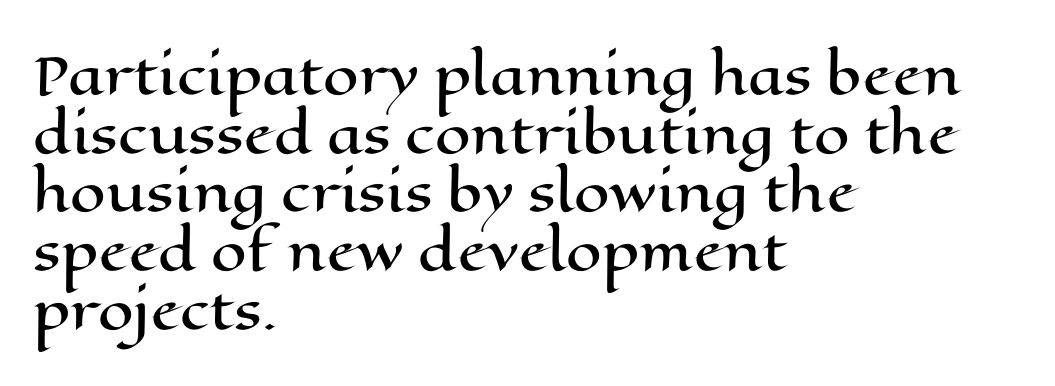
A typesetter would call this proportional, since set widths differ per character. This block would grow much taller if given ordinary leading; it's compressed now. Tracking here is standard; glyphs follow each other at the usual distance. The ragged edge is on the right, which tells us the setting is flush left. This is the regular roman posture of the typeface. Unmarked baselines from the first word to the last.
